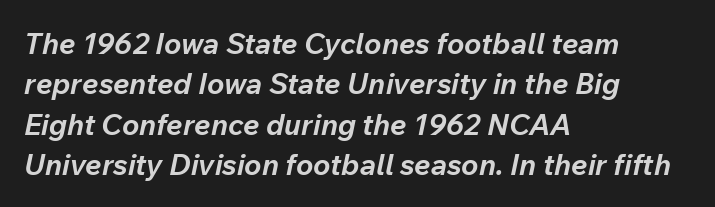
Underlining? Definitely not there. Honestly, the row spacing looks completely unremarkable. The rendering keeps characters at their native spacing. The specimen reads as italic at a glance. The paragraph has a hard left edge and a soft right edge. You could not count columns in this text — the font is proportionally spaced.
